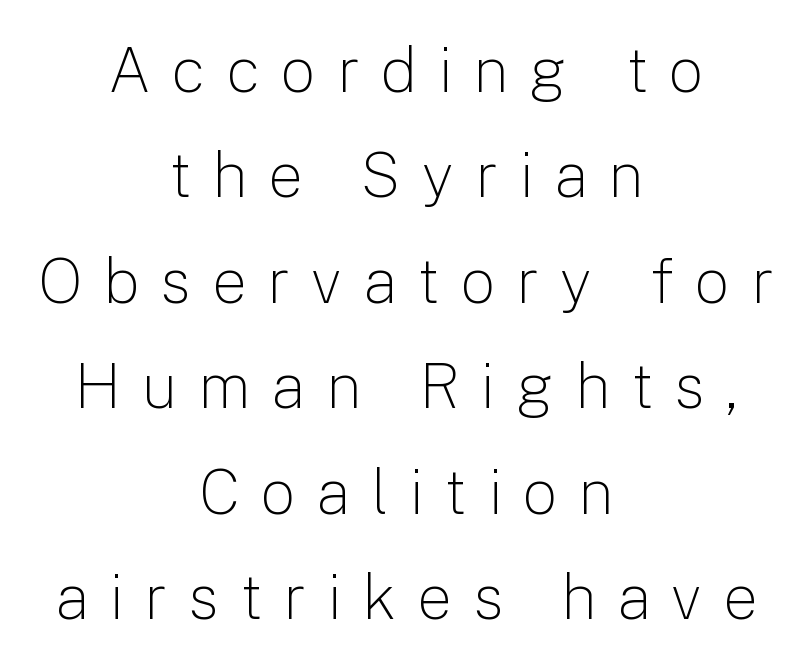
Style check: upright. This is sans-serif lettering, the kind often seen on screens and signage. A centered setting, common on invitations and titles, is used for this passage. Looks like regular typesetting: each glyph gets only the width it needs. Decoration check: the copy has no underline.
